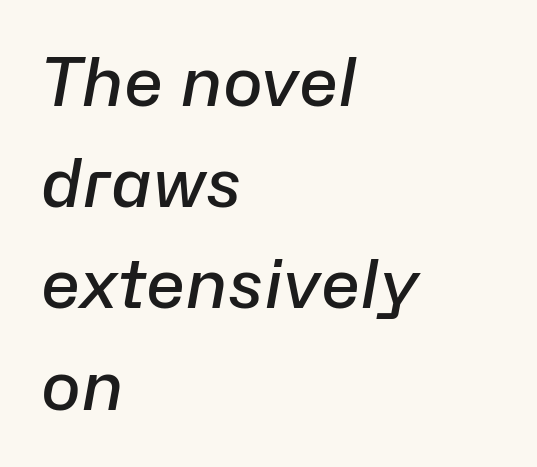
The image shows 67 px semibold type, italic (leaning right); set left-aligned, normal line spacing (1.51x), normal letter spacing, not underlined; low stroke contrast and a medium x-height.
